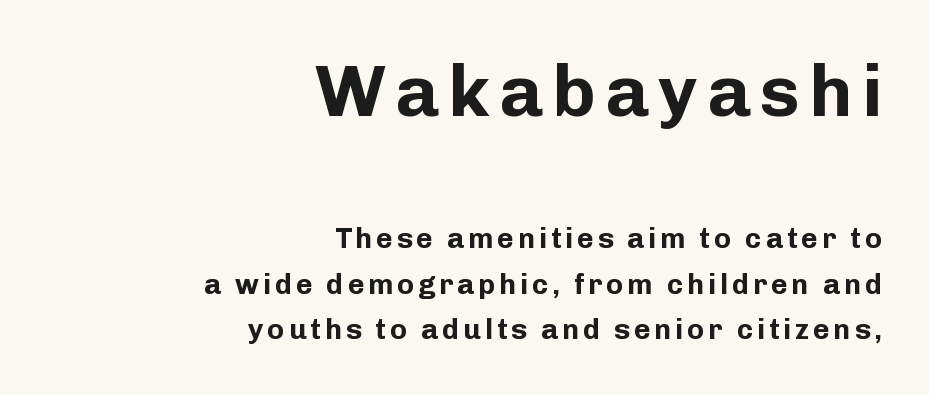
The image shows 73 px bold sans-serif type, upright; set right-aligned, normal line spacing (1.57x), not underlined; the first (top) block is 2.52x larger; low stroke contrast and a medium x-height.
